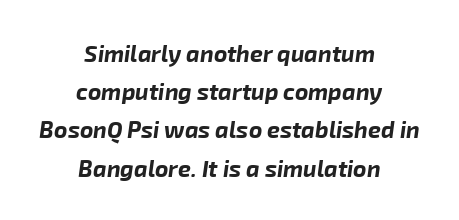
Q: Is the text bold? A: Yes.
Q: Is the text italic (slanted)? A: Yes, it leans right by about 8 degrees.
Q: Is the text underlined? A: No.
Q: How is the paragraph aligned? A: Centered.
Q: Is the spacing between letters normal or unusually wide? A: Normal.
Q: Is the spacing between lines tight, normal or loose? A: Normal.
